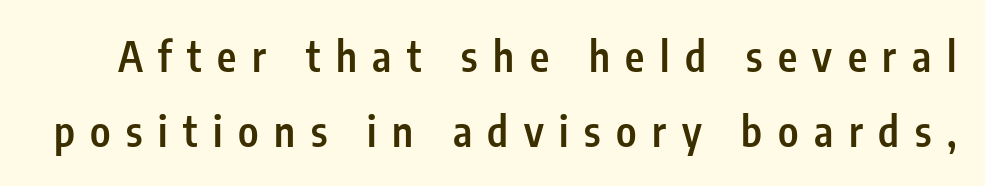
Q: Is the text bold? A: Semi-bold.
Q: Is the text italic (slanted)? A: No, it is upright.
Q: Is the typeface a serif or a sans-serif typeface? A: Sans-serif.
Q: Is the text underlined? A: No.
Q: Is the spacing between letters normal or unusually wide? A: Unusually wide.
Q: Width (condensed, normal, or wide)? A: Condensed.
Q: Stroke contrast? A: Low.
Q: x-height? A: Medium.
Q: Monospaced? A: No.
